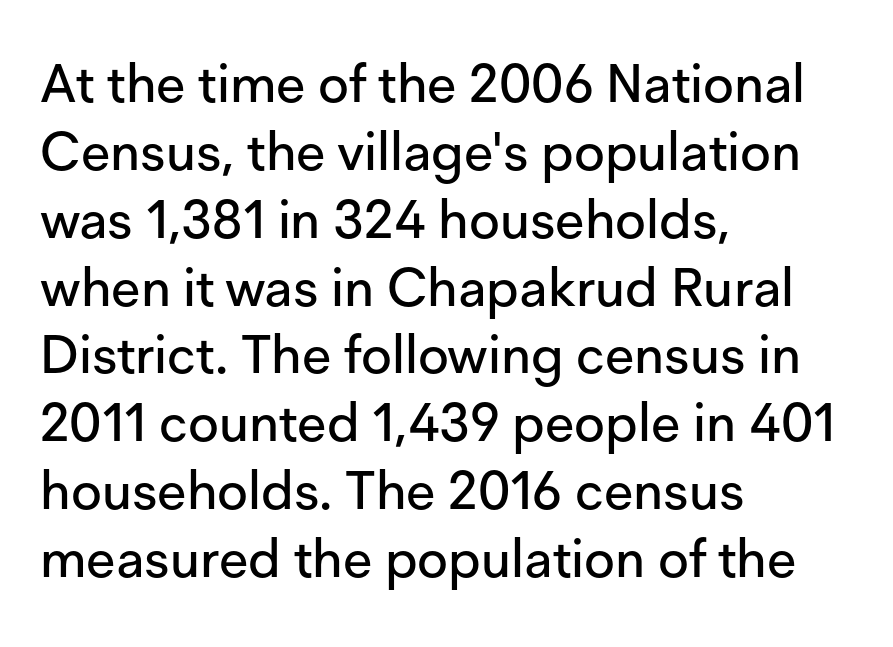
Short note: letters normally spaced. Is this a fixed-width face? No — the glyphs have proportional, varying widths. Every row of glyphs begins at an identical x-position on the left. The strip under each line holds only bare page. The block of text has a typical density, with ordinary space between rows.
